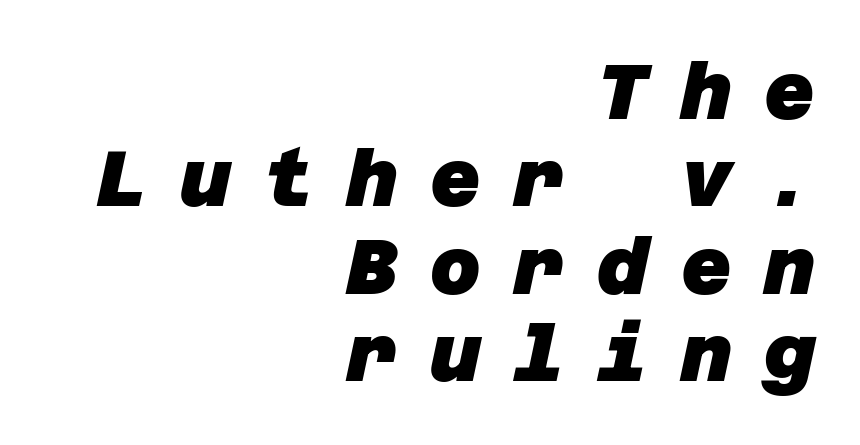
You could barely slide anything between these rows. Observe the absence of serifs on each vertical stroke in this sample. Underline: absent. Set as a true bold cut, around the 700 mark. The lines are quadded right.
